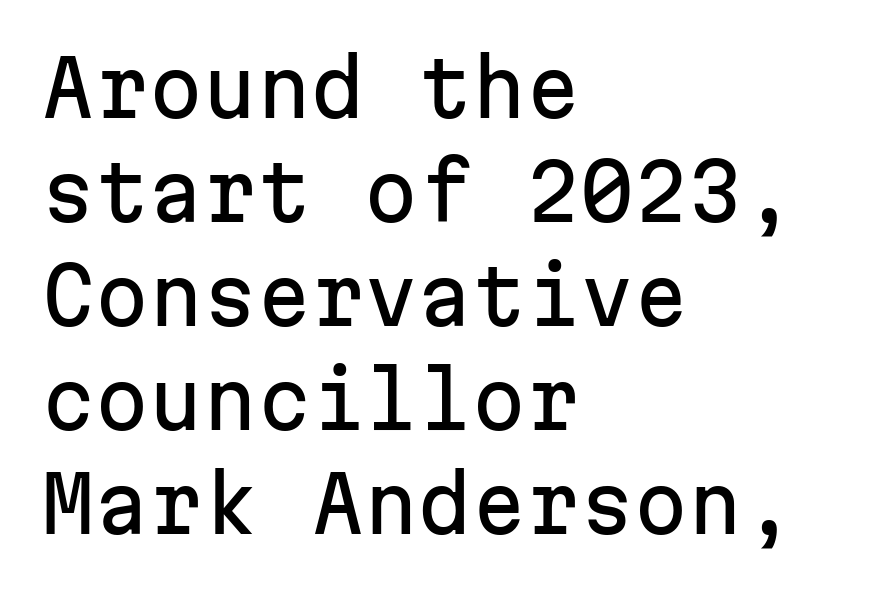
In CSS terms this would be text-align: left. The gap between lines stays unmarked. Inter-character spacing is left at the font's built-in metrics. Classification — sans serif.
